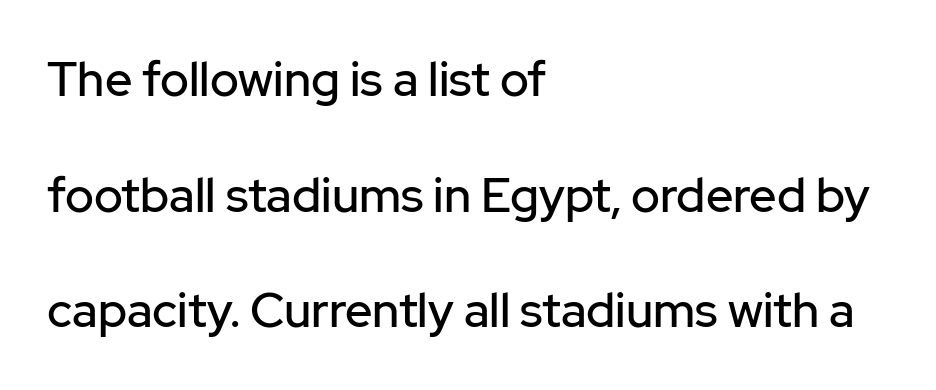
Q: Is the text italic (slanted)? A: No, it is upright.
Q: Is the typeface a serif or a sans-serif typeface? A: Sans-serif.
Q: Is the text underlined? A: No.
Q: How is the paragraph aligned? A: Left-aligned.
Q: Is the spacing between letters normal or unusually wide? A: Normal.
Q: Is the spacing between lines tight, normal or loose? A: Loose.
Q: Width (condensed, normal, or wide)? A: Normal.
Q: Stroke contrast? A: Low.
Q: x-height? A: Medium.
Q: Monospaced? A: No.
